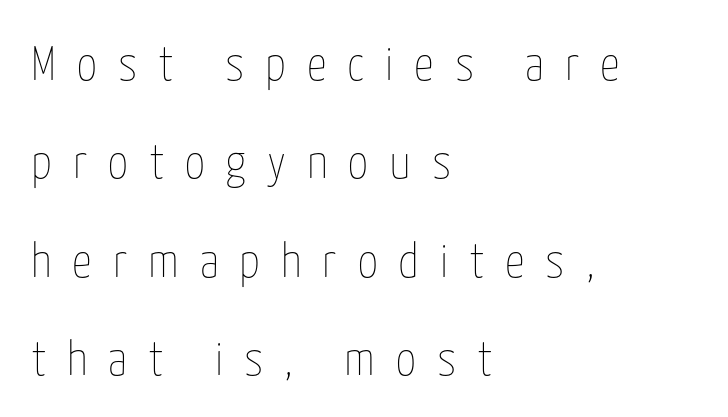
{"italic": "no", "bold": "no", "weight": "thin", "width": "condensed", "stroke_contrast": "low", "x_height": "medium", "monospaced": "no", "underline": "no", "align": "left", "line_spacing": "loose", "line_spacing_ratio": 2.01, "letter_spacing": "wide", "letter_spacing_em": 0.43, "glyph_px": 49}
